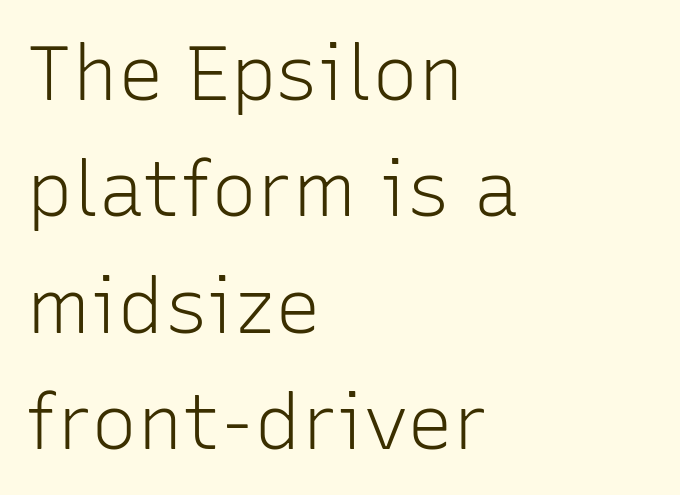
Posture: vertical. Typographically, this falls in the sans-serif category. Typeset ragged right — the left edge is the straight one. This reads as an unemphasized weight, regular at the heaviest. The tracking reads as untouched default to a designer's eye.
